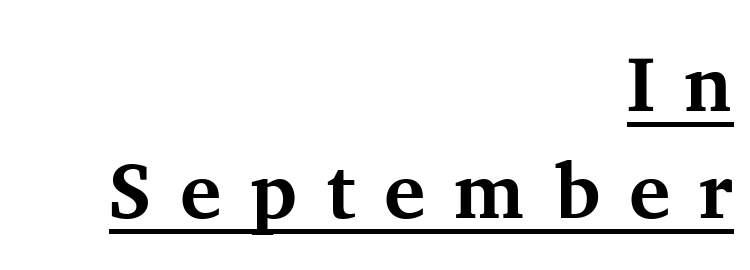
Q: Is the text bold? A: Yes.
Q: Is the text italic (slanted)? A: No, it is upright.
Q: Is the typeface a serif or a sans-serif typeface? A: Serif.
Q: Is the text underlined? A: Yes.
Q: How is the paragraph aligned? A: Right-aligned.
Q: Is the spacing between letters normal or unusually wide? A: Unusually wide.
Q: Is the spacing between lines tight, normal or loose? A: Normal.
Q: Width (condensed, normal, or wide)? A: Normal.
Q: Stroke contrast? A: Medium.
Q: x-height? A: Medium.
Q: Monospaced? A: No.
